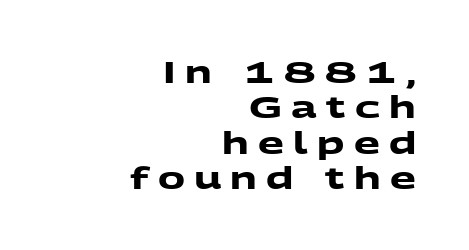
No word sits above an underline. You'd pick this weight for a headline — it's a proper bold. The passage is arranged like a letterhead date or caption credit — flush right. Think of a printed novel: that variable character pitch is what you see here. A sans-serif font was chosen for this passage.
